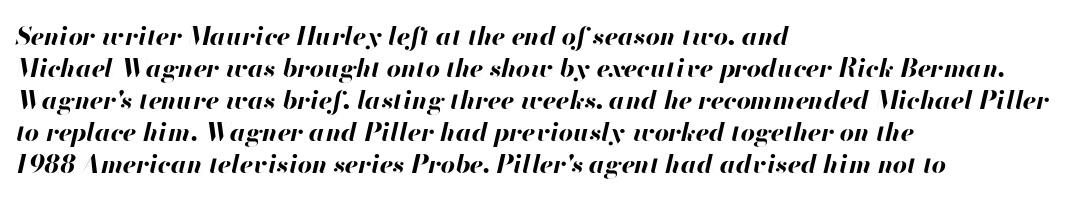
{"italic": "yes", "lean": "right", "slant_degrees": 13, "bold": "yes", "underline": "no", "align": "left", "line_spacing": "normal", "line_spacing_ratio": 1.28, "letter_spacing": "normal", "letter_spacing_em": 0.0, "glyph_px": 25}
